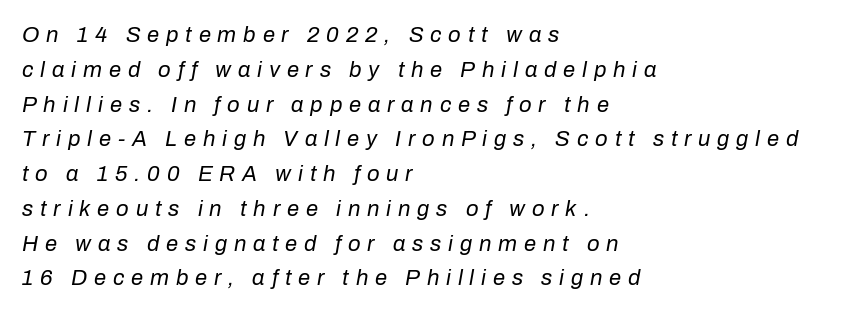
Q: Is the text bold? A: No.
Q: Is the text italic (slanted)? A: Yes, it leans right by about 10 degrees.
Q: Is the text underlined? A: No.
Q: How is the paragraph aligned? A: Left-aligned.
Q: Is the spacing between letters normal or unusually wide? A: Unusually wide.
Q: Is the spacing between lines tight, normal or loose? A: Normal.
